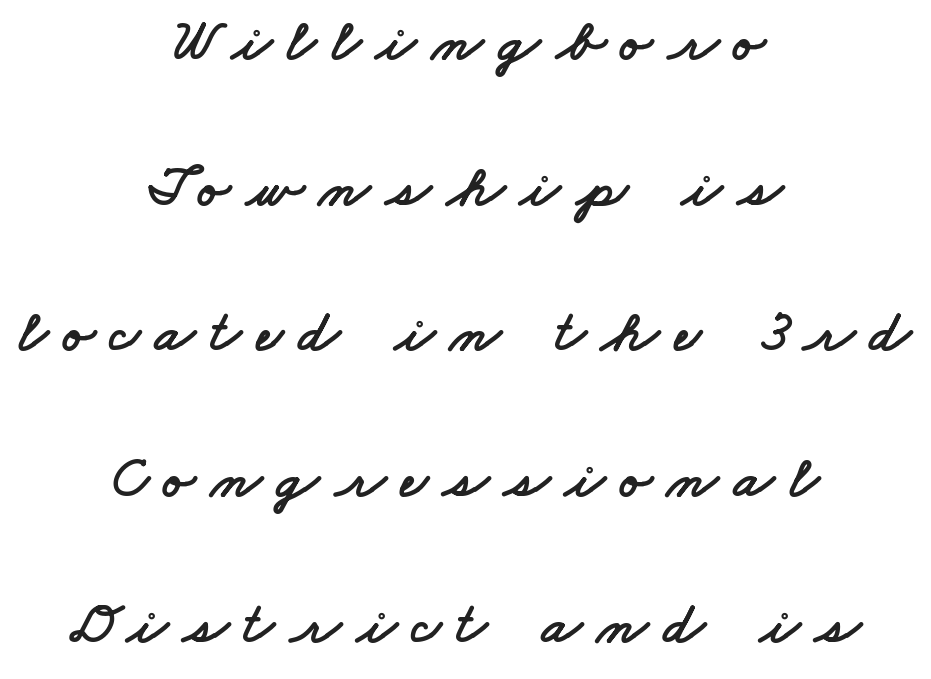
The image shows 59 px wide sans-serif type; set centered, loose line spacing (2.47x), unusually wide letter spacing (+0.26 em), not underlined; low stroke contrast and a small x-height.
